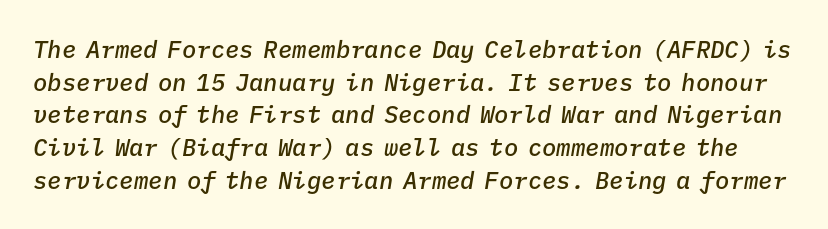
{"italic": "yes", "lean": "right", "slant_degrees": 9, "bold": "semi", "underline": "no", "line_spacing": "normal", "line_spacing_ratio": 1.36, "letter_spacing": "normal", "letter_spacing_em": 0.0, "glyph_px": 24}
